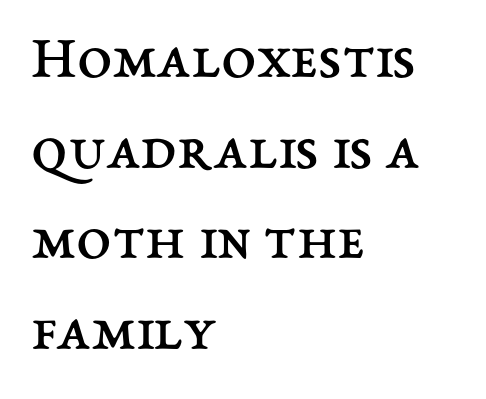
Do the characters align in a grid? No, the font is proportional. The foot of each line stays bare and open. Is the block centered? No — it sits flush against the left margin. The face used here is rendered with its standard letterfit. Vertical spacing — default. The cut favours lightness, reaching ordinary text weight at its darkest.
